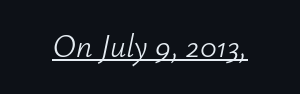
The image shows 32 px light type, italic (leaning right); set normal letter spacing, underlined; low stroke contrast and a small x-height.
